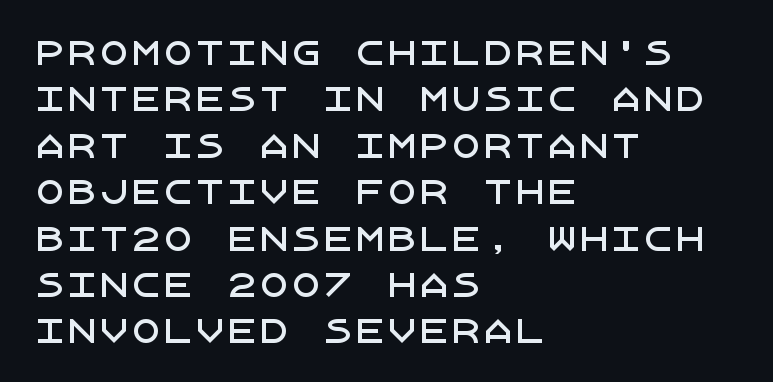
The image shows 32 px sans-serif type, upright; set left-aligned, normal line spacing (1.45x), normal letter spacing, not underlined; low stroke contrast and a large x-height.
